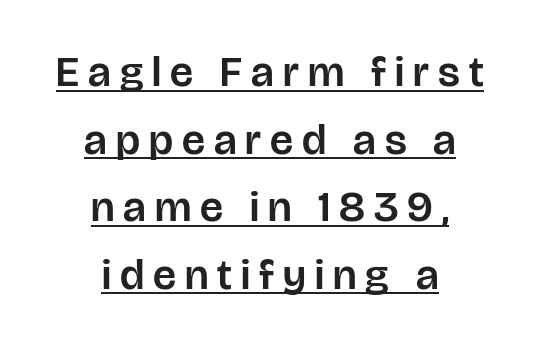
The tracking reads as deliberately expanded to a designer's eye. How would I describe the line gaps? Plain and ordinary. A typesetter would mark this as roman, not italic. Type style note: lacks serifs. Looks like regular typesetting: each glyph gets only the width it needs. Every row of glyphs is offset so its center matches the block's center.
